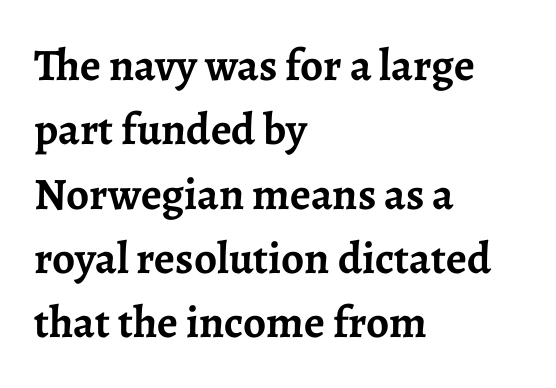
Q: Is the text bold? A: Yes.
Q: Is the text italic (slanted)? A: No, it is upright.
Q: Is the typeface a serif or a sans-serif typeface? A: Serif.
Q: Is the text underlined? A: No.
Q: How is the paragraph aligned? A: Left-aligned.
Q: Is the spacing between letters normal or unusually wide? A: Normal.
Q: Is the spacing between lines tight, normal or loose? A: Normal.
Q: Width (condensed, normal, or wide)? A: Normal.
Q: Stroke contrast? A: Low.
Q: x-height? A: Medium.
Q: Monospaced? A: No.
